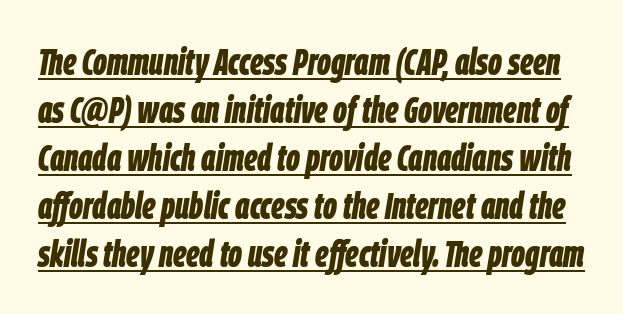
The letters advance in unequal steps, a hallmark of proportional type. The passage shown stacks its lines at a standard gap. Notice how thick the strokes are: this is what a full bold looks like. The string is rendered with underlining switched on. No extra tracking has been applied to these lines. If you drew a line through each stem, it would be angled.
